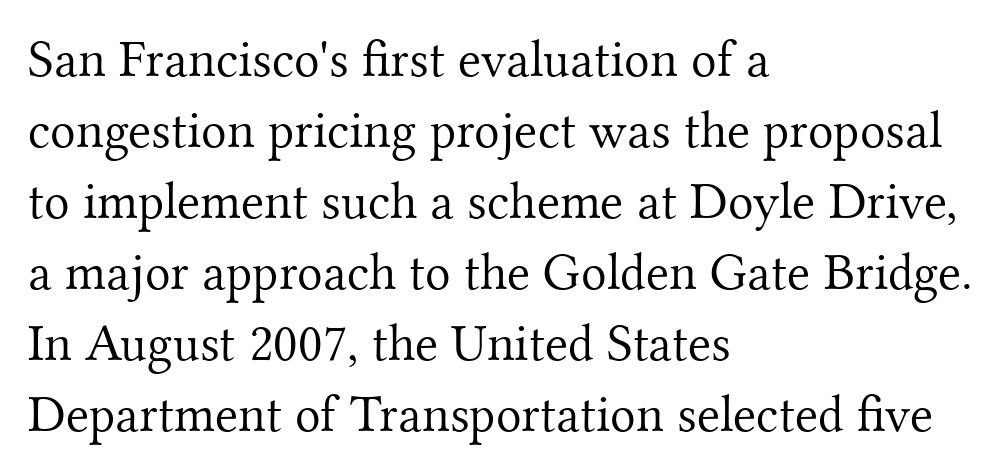
The image shows 53 px light serif type, upright; set left-aligned, normal line spacing (1.34x), normal letter spacing, not underlined; medium stroke contrast and a small x-height.
